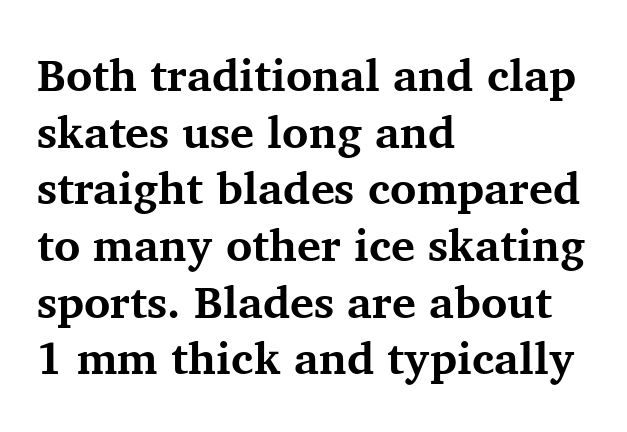
Every stem runs plumb, perpendicular to the baseline. Weight check: bold — yes, fully. No word sits above an underline. Caption: standard tracking, unaltered.
